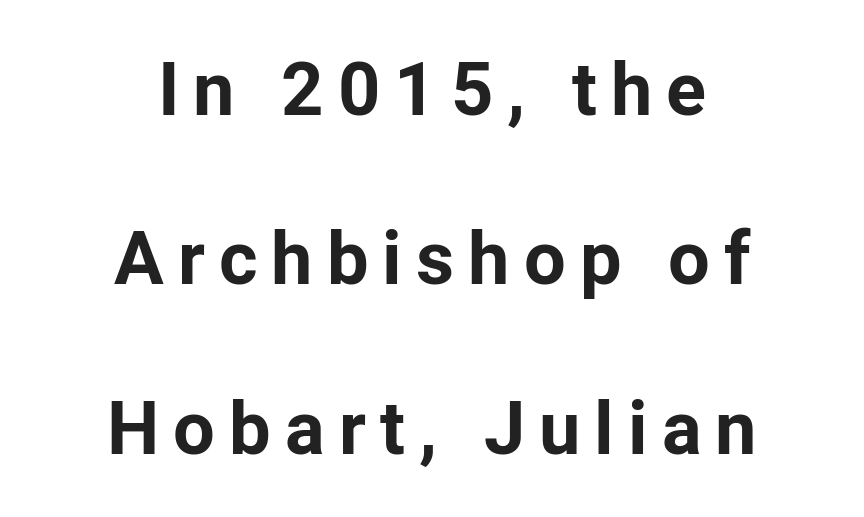
Visually the block forms a symmetrical silhouette, jagged on both flanks. The string is rendered with underlining switched off. Ordinary non-slanted type is in use. Unlike a traditional serif, this face leaves its strokes unadorned.
